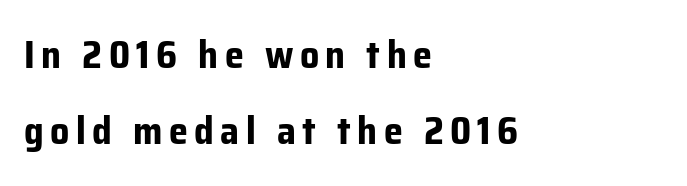
Q: Is the text bold? A: Yes.
Q: Is the text italic (slanted)? A: No, it is upright.
Q: Is the typeface a serif or a sans-serif typeface? A: Sans-serif.
Q: Is the text underlined? A: No.
Q: How is the paragraph aligned? A: Left-aligned.
Q: Is the spacing between lines tight, normal or loose? A: Loose.
Q: Width (condensed, normal, or wide)? A: Normal.
Q: Stroke contrast? A: Low.
Q: x-height? A: Medium.
Q: Monospaced? A: No.
